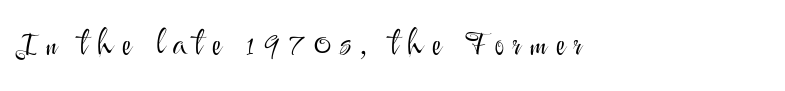
Q: Is the text bold? A: No.
Q: Is the typeface a serif or a sans-serif typeface? A: Sans-serif.
Q: Is the text underlined? A: No.
Q: Is the spacing between letters normal or unusually wide? A: Unusually wide.
Q: Width (condensed, normal, or wide)? A: Normal.
Q: Stroke contrast? A: Medium.
Q: x-height? A: Small.
Q: Monospaced? A: No.
